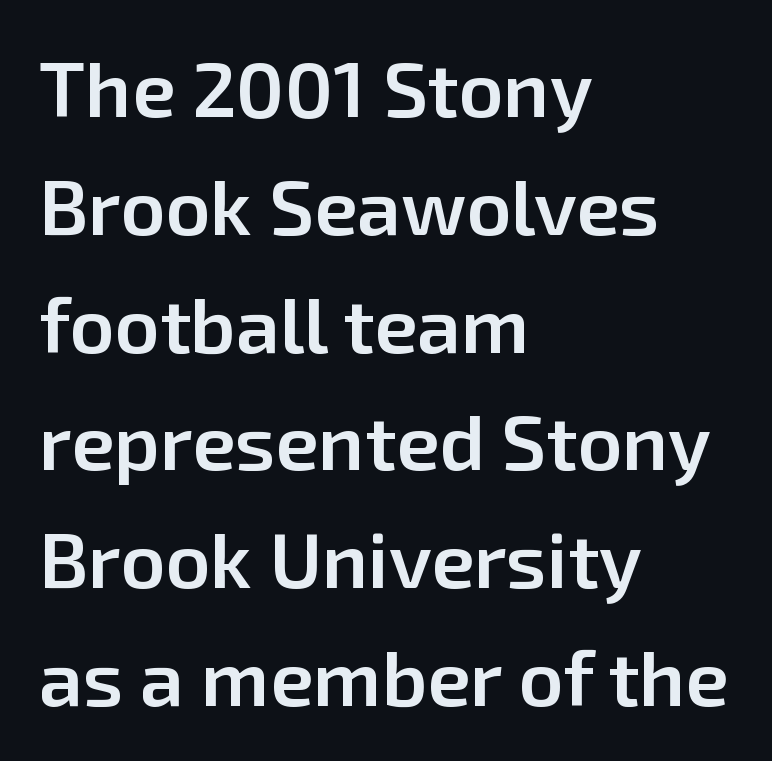
Nothing unusual about the tracking: characters are spaced as the font intends. Decoration check: the copy has no underline. Quick note: interline space is typical. Moderately thickened strokes mark this as semibold type.
